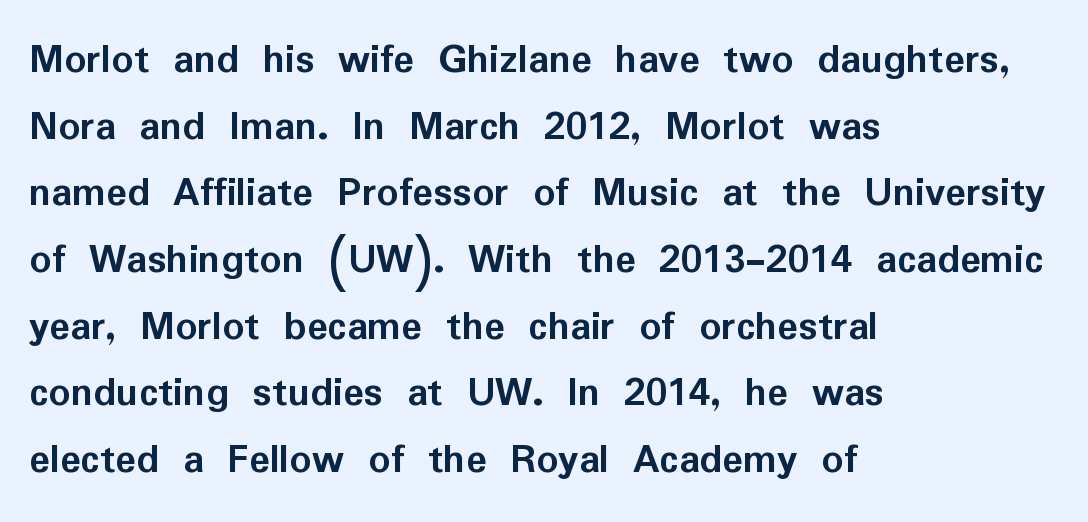
The image shows 43 px semibold sans-serif type, upright; set left-aligned, normal line spacing (1.55x), normal letter spacing, not underlined; low stroke contrast and a medium x-height.
